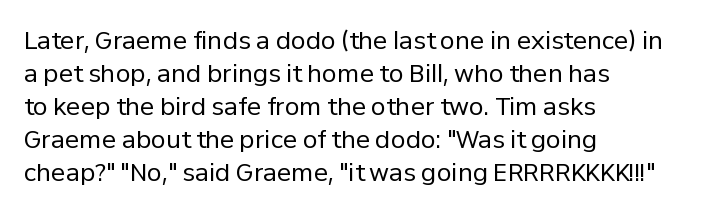
{"italic": "no", "bold": "no", "underline": "no", "align": "left", "line_spacing": "normal", "line_spacing_ratio": 1.38, "letter_spacing": "normal", "letter_spacing_em": 0.0, "glyph_px": 24}
